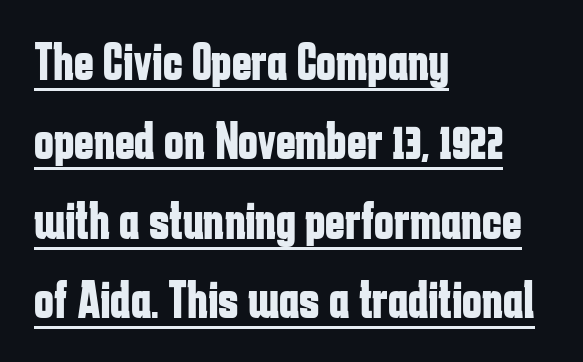
You'd pick this weight for a headline — it's a proper bold. Compared with typical paragraphs, the rows here are spaced about the same. The characters display no serif detailing; their extremities are plain. This sample uses an upright cut, with every glyph sitting square on the baseline. The rendering uses the underline text-decoration. The type is set solid horizontally, with unmodified tracking.
